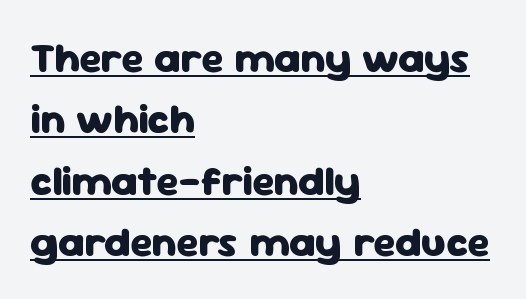
What stands out about the letter spacing? Nothing — it is the standard amount. Is the block centered? No — it sits flush against the left margin. You can see a thin bar hugging the bottom of the glyphs. Regarding serifs, this sample does without them.
